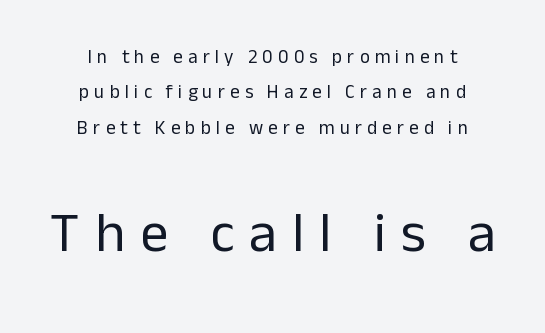
{"serif": "no", "italic": "no", "bold": "no", "weight": "regular", "width": "normal", "stroke_contrast": "low", "x_height": "medium", "monospaced": "no", "underline": "no", "align": "center", "line_spacing_ratio": 1.86, "letter_spacing": "wide", "letter_spacing_em": 0.27, "larger_block": "second", "size_ratio": 2.95, "glyph_px": 56}
